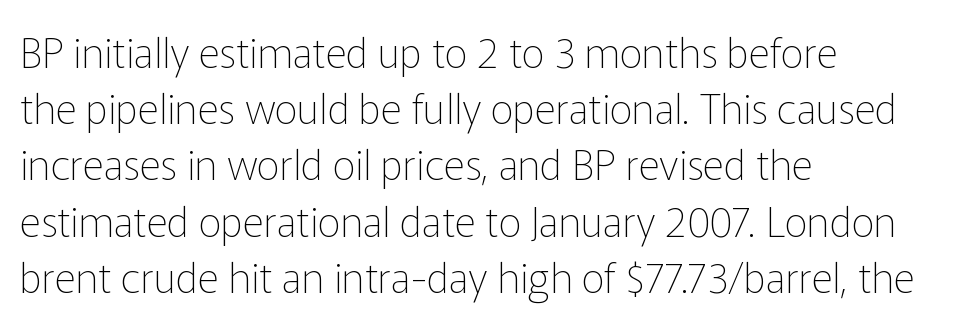
The image shows 41 px thin sans-serif type, upright; set left-aligned, normal line spacing (1.37x), normal letter spacing, not underlined; low stroke contrast and a medium x-height.
